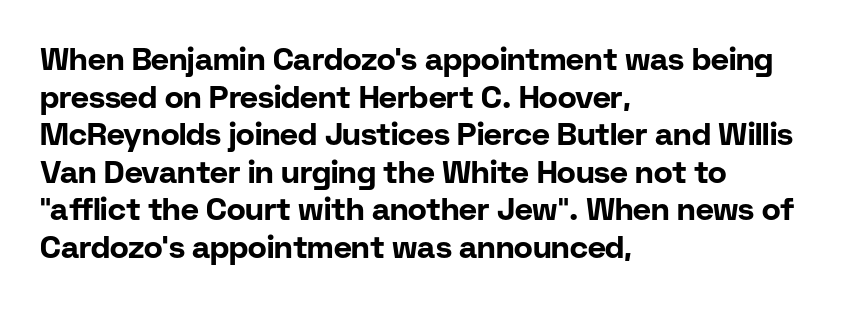
Q: Is the text bold? A: Yes.
Q: Is the text italic (slanted)? A: No, it is upright.
Q: Is the typeface a serif or a sans-serif typeface? A: Sans-serif.
Q: Is the text underlined? A: No.
Q: How is the paragraph aligned? A: Left-aligned.
Q: Is the spacing between letters normal or unusually wide? A: Normal.
Q: Width (condensed, normal, or wide)? A: Normal.
Q: Stroke contrast? A: Low.
Q: x-height? A: Medium.
Q: Monospaced? A: No.
